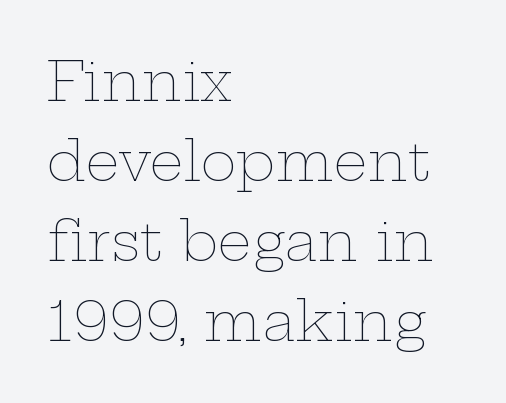
The image shows 54 px thin, wide type, upright; set left-aligned, normal line spacing (1.48x), normal letter spacing, not underlined; low stroke contrast and a medium x-height.
